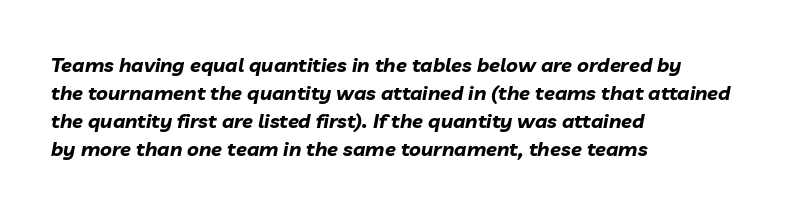
Q: Is the text bold? A: Yes.
Q: Is the text italic (slanted)? A: Yes, it leans right by about 10 degrees.
Q: Is the text underlined? A: No.
Q: How is the paragraph aligned? A: Left-aligned.
Q: Is the spacing between letters normal or unusually wide? A: Normal.
Q: Is the spacing between lines tight, normal or loose? A: Normal.
